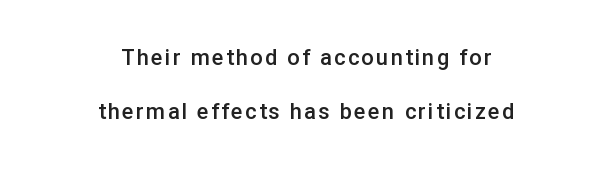
The whitespace from short lines is split evenly between both sides. The area under the type is left untouched. Interline gaps are noticeably wide in this sample. Unlike italic type, these characters show no tilt at all.
